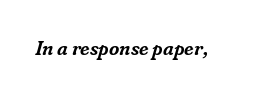
This sample uses an oblique cut, with every glyph tilted off the vertical. Standard letterfit; no display-style spreading of the glyphs. The words here are not underlined.
